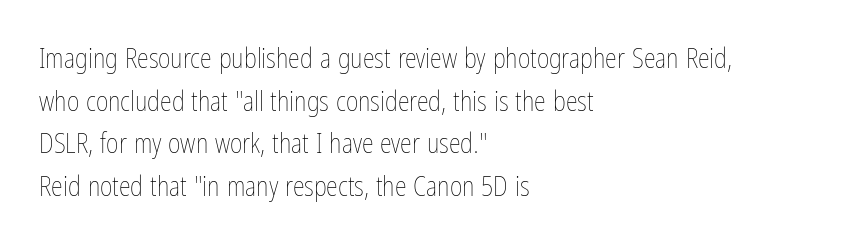
Q: Is the text bold? A: No.
Q: Is the text italic (slanted)? A: No, it is upright.
Q: Is the text underlined? A: No.
Q: How is the paragraph aligned? A: Left-aligned.
Q: Is the spacing between letters normal or unusually wide? A: Normal.
Q: Is the spacing between lines tight, normal or loose? A: Normal.
